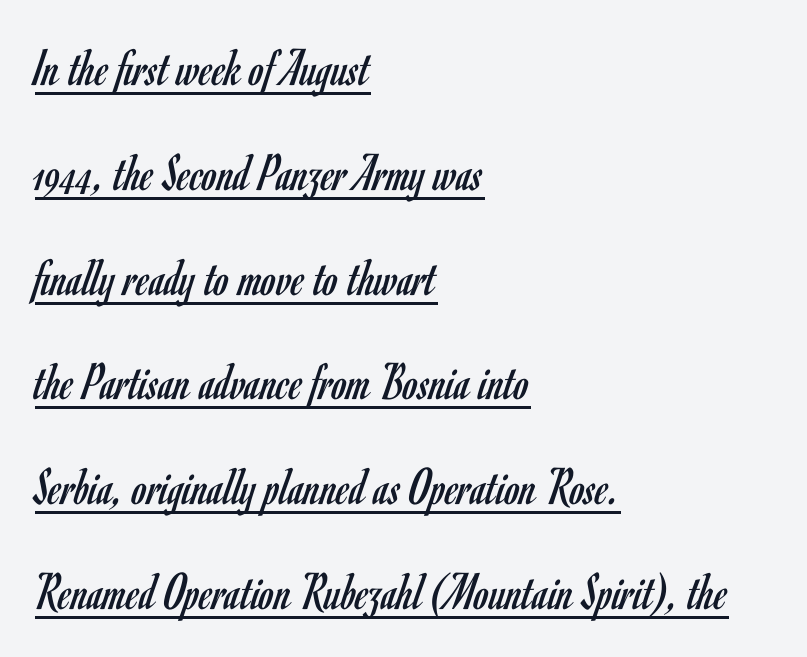
Q: Is the text bold? A: No.
Q: Is the text italic (slanted)? A: Yes.
Q: Is the typeface a serif or a sans-serif typeface? A: Sans-serif.
Q: Is the text underlined? A: Yes.
Q: How is the paragraph aligned? A: Left-aligned.
Q: Is the spacing between letters normal or unusually wide? A: Normal.
Q: Is the spacing between lines tight, normal or loose? A: Loose.
Q: Width (condensed, normal, or wide)? A: Condensed.
Q: Stroke contrast? A: Low.
Q: x-height? A: Small.
Q: Monospaced? A: No.
